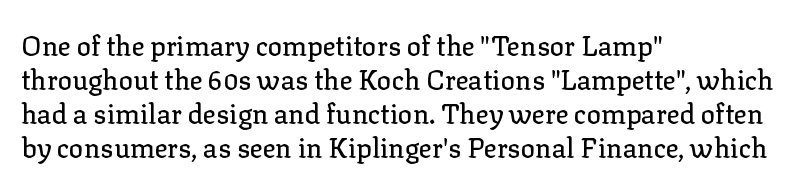
Q: Is the text italic (slanted)? A: No, it is upright.
Q: Is the text underlined? A: No.
Q: How is the paragraph aligned? A: Left-aligned.
Q: Is the spacing between letters normal or unusually wide? A: Normal.
Q: Is the spacing between lines tight, normal or loose? A: Normal.
